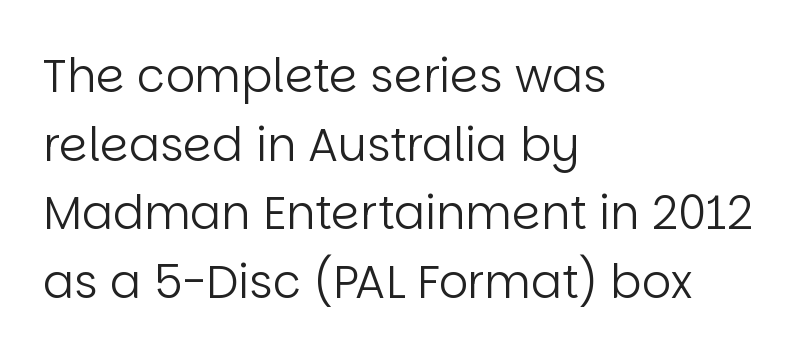
The image shows 46 px regular-weight sans-serif type, upright; set left-aligned, normal line spacing (1.49x), normal letter spacing, not underlined; low stroke contrast and a large x-height.
